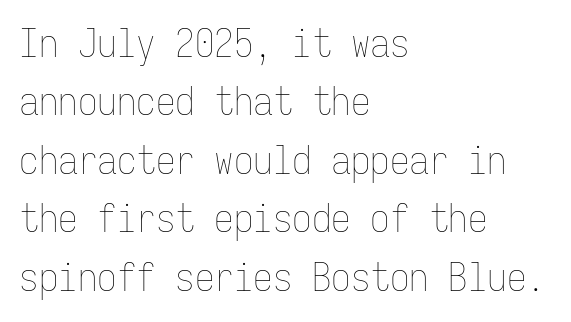
Q: Is the text bold? A: No.
Q: Is the text italic (slanted)? A: No, it is upright.
Q: Is the text underlined? A: No.
Q: How is the paragraph aligned? A: Left-aligned.
Q: Is the spacing between letters normal or unusually wide? A: Normal.
Q: Is the spacing between lines tight, normal or loose? A: Normal.
Q: Width (condensed, normal, or wide)? A: Condensed.
Q: Stroke contrast? A: Low.
Q: x-height? A: Medium.
Q: Monospaced? A: Yes.
